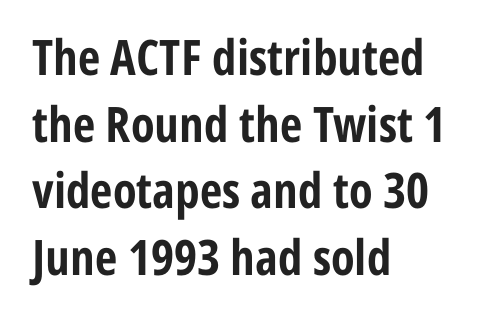
Does the lettering tilt? It doesn't — this is upright. The paragraph has a hard left edge and a soft right edge. Letters rest on an invisible, unmarked baseline. I'd call this a sans setting — the letters go barefoot.
